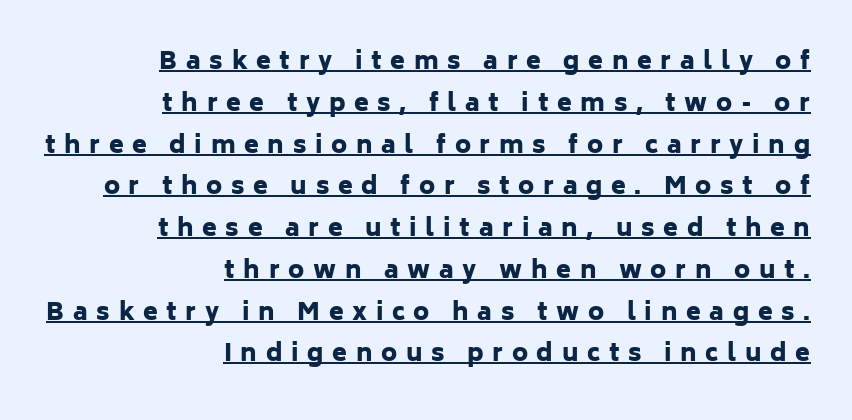
A full-strength bold gives these letters their thick strokes. No italicization has been applied; the sample stays upright. Somebody hit Ctrl+U on this one — the words are underlined. All the whitespace from short lines collects on the left.
